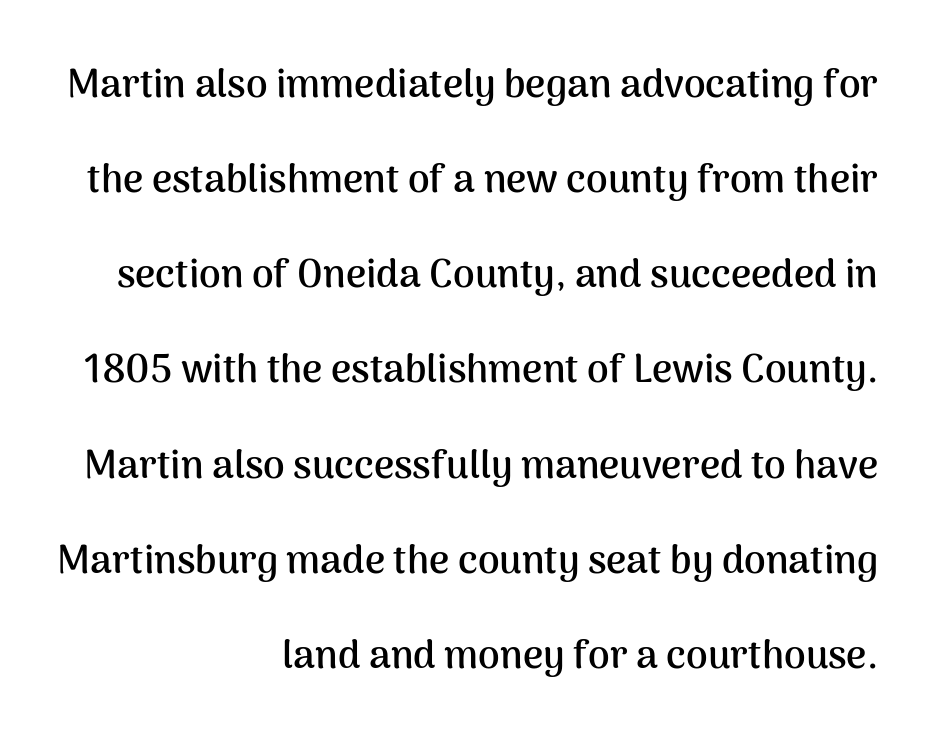
Heft: maximum for text — a bold. Typographically, this falls in the sans-serif category. Looks like regular typesetting: each glyph gets only the width it needs. Rendered with straight, roman letterforms. Notice the wide empty band between every row — that's loose leading.
